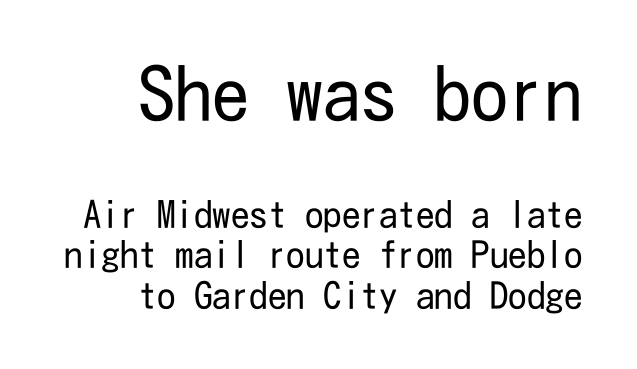
The image shows 74 px regular-weight, condensed sans-serif type, upright; set right-aligned, tight line spacing (1.09x), normal letter spacing, not underlined; the first (top) block is 2.0x larger; low stroke contrast and a medium x-height.
